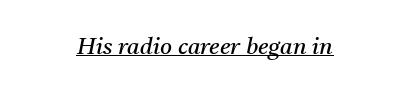
{"italic": "yes", "lean": "right", "slant_degrees": 11, "bold": "no", "underline": "yes", "letter_spacing": "normal", "letter_spacing_em": 0.0, "glyph_px": 23}
